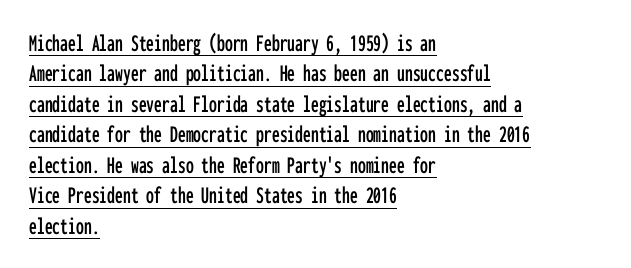
The image shows 25 px text type, upright; set left-aligned, line spacing 1.22x, normal letter spacing, underlined.
